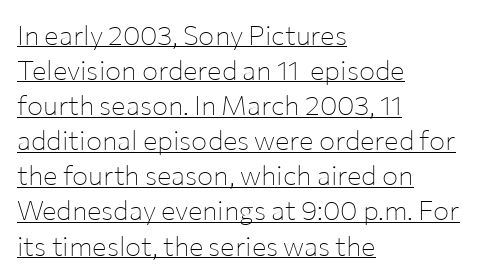
The image shows 27 px text type, upright; set left-aligned, normal line spacing (1.3x), normal letter spacing, underlined.
